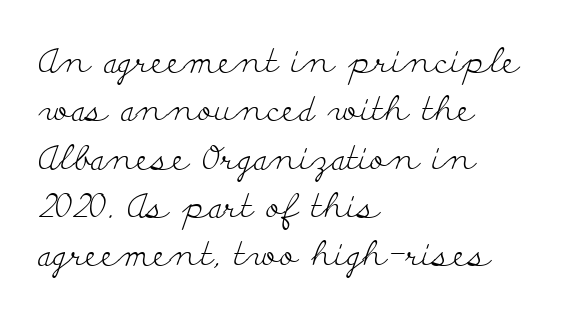
Q: Is the text bold? A: No.
Q: Is the text italic (slanted)? A: Yes.
Q: Is the typeface a serif or a sans-serif typeface? A: Serif.
Q: Is the text underlined? A: No.
Q: How is the paragraph aligned? A: Left-aligned.
Q: Is the spacing between letters normal or unusually wide? A: Normal.
Q: Is the spacing between lines tight, normal or loose? A: Normal.
Q: Width (condensed, normal, or wide)? A: Wide.
Q: Stroke contrast? A: Low.
Q: x-height? A: Small.
Q: Monospaced? A: No.
